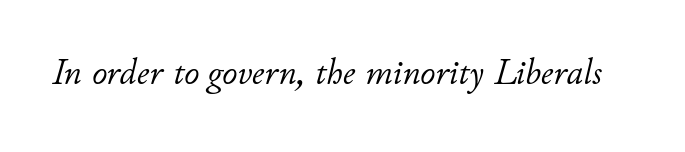
Q: Is the text bold? A: No.
Q: Is the text italic (slanted)? A: Yes, it leans right by about 11 degrees.
Q: Is the text underlined? A: No.
Q: Is the spacing between letters normal or unusually wide? A: Normal.
Q: Width (condensed, normal, or wide)? A: Normal.
Q: Stroke contrast? A: Low.
Q: x-height? A: Small.
Q: Monospaced? A: No.
